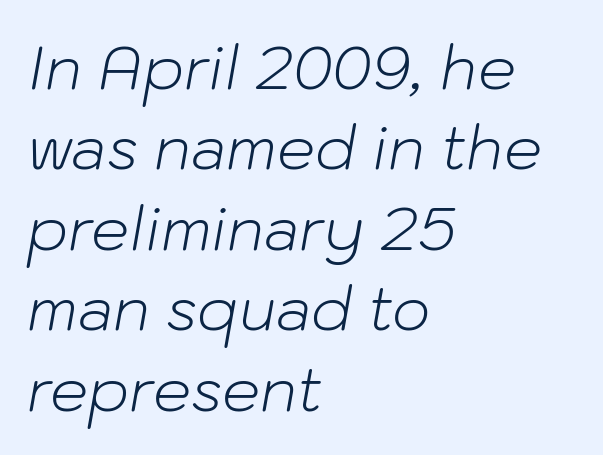
The passage shown is typed in a proportional face where columns would drift. Posture: slanted. Notice how descenders clear the ascenders below comfortably — that's standard leading. You could call the tracking neutral — neither tight nor loose.
